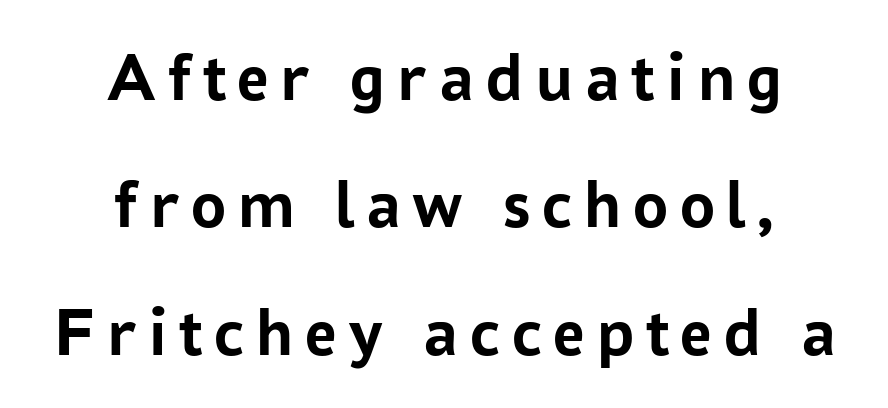
The image shows 70 px semibold sans-serif type, upright; set centered, line spacing 1.82x, not underlined; low stroke contrast and a medium x-height.
